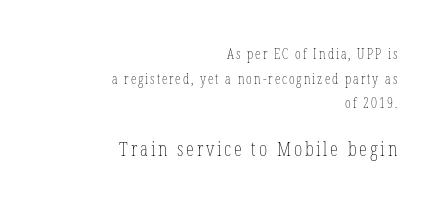
The image shows 20 px text type, upright; set right-aligned, line spacing 1.76x, not underlined; the second (bottom) block is 1.43x larger.
